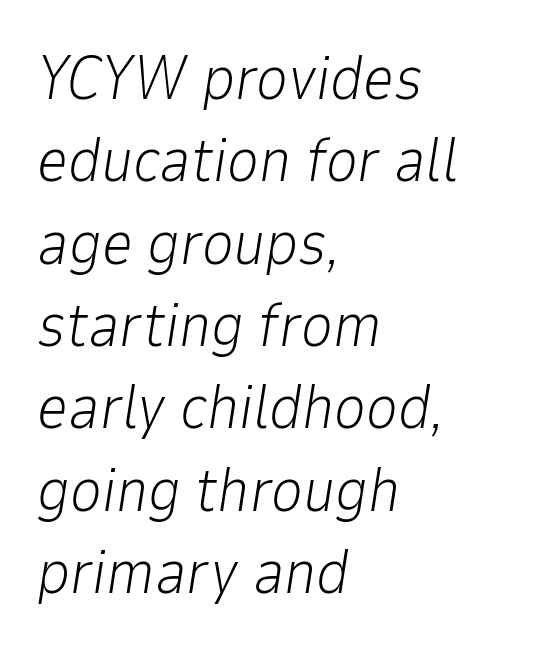
The rows are spaced the way most documents space them. Horizontal alignment here is leftward, the default for most running prose. Weight: not bold — regular or lighter. Any mark beneath the type? The region is blank. Every character sits at an angle, as italics do. Default kerning and tracking; the words read as compact shapes.
